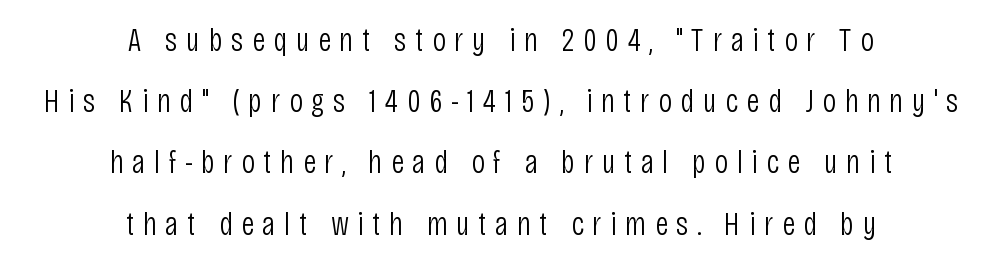
Q: Is the text bold? A: No.
Q: Is the text italic (slanted)? A: No, it is upright.
Q: Is the typeface a serif or a sans-serif typeface? A: Sans-serif.
Q: Is the text underlined? A: No.
Q: How is the paragraph aligned? A: Centered.
Q: Is the spacing between letters normal or unusually wide? A: Unusually wide.
Q: Width (condensed, normal, or wide)? A: Condensed.
Q: Stroke contrast? A: Low.
Q: x-height? A: Large.
Q: Monospaced? A: No.
